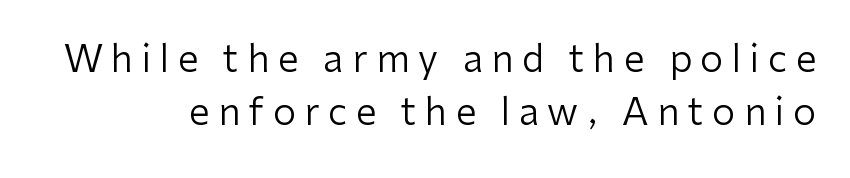
The image shows 37 px regular-weight sans-serif type, upright; set right-aligned, normal line spacing (1.44x), unusually wide letter spacing (+0.23 em), not underlined; low stroke contrast and a medium x-height.
